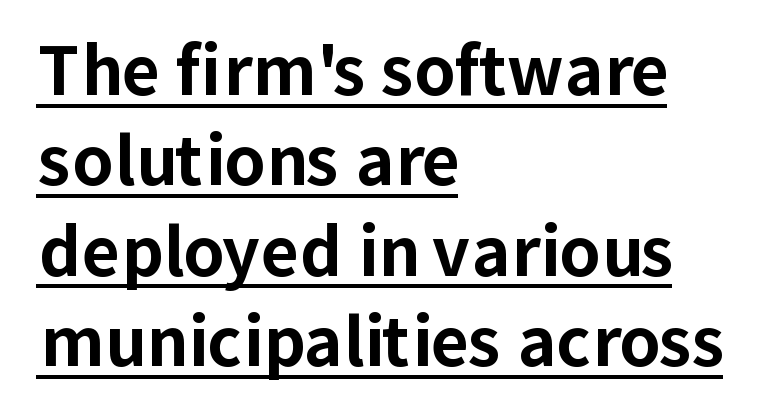
Q: Is the text bold? A: Yes.
Q: Is the text italic (slanted)? A: No, it is upright.
Q: Is the typeface a serif or a sans-serif typeface? A: Sans-serif.
Q: Is the text underlined? A: Yes.
Q: How is the paragraph aligned? A: Left-aligned.
Q: Is the spacing between letters normal or unusually wide? A: Normal.
Q: Is the spacing between lines tight, normal or loose? A: Normal.
Q: Width (condensed, normal, or wide)? A: Normal.
Q: Stroke contrast? A: Low.
Q: x-height? A: Medium.
Q: Monospaced? A: No.
